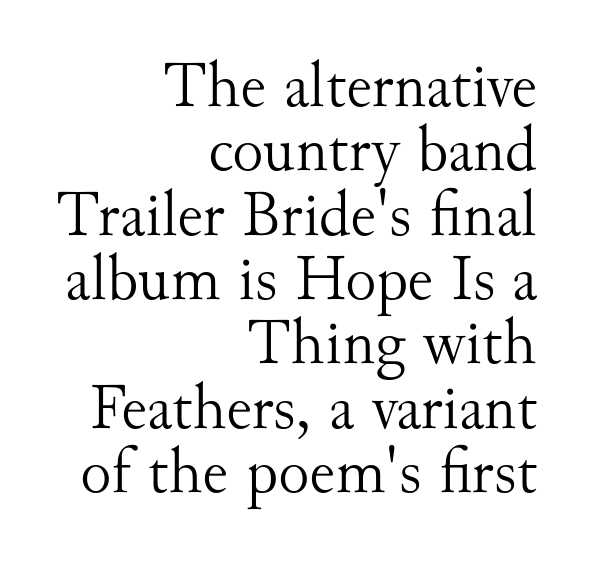
Q: Is the text bold? A: No.
Q: Is the text italic (slanted)? A: No, it is upright.
Q: Is the typeface a serif or a sans-serif typeface? A: Serif.
Q: Is the text underlined? A: No.
Q: How is the paragraph aligned? A: Right-aligned.
Q: Is the spacing between letters normal or unusually wide? A: Normal.
Q: Is the spacing between lines tight, normal or loose? A: Tight.
Q: Width (condensed, normal, or wide)? A: Normal.
Q: Stroke contrast? A: Medium.
Q: x-height? A: Small.
Q: Monospaced? A: No.
